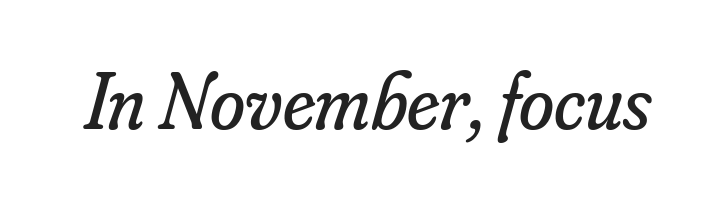
{"serif": "yes", "italic": "yes", "lean": "right", "slant_degrees": 16, "bold": "no", "weight": "regular", "width": "normal", "stroke_contrast": "low", "x_height": "small", "monospaced": "no", "underline": "no", "letter_spacing": "normal", "letter_spacing_em": 0.0, "glyph_px": 80}
